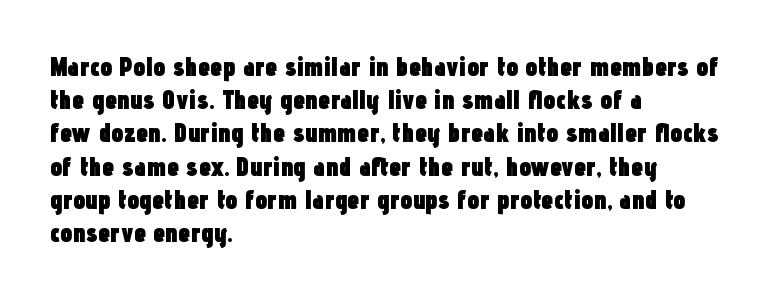
The image shows 27 px bold type, upright; set left-aligned, line spacing 1.23x, normal letter spacing, not underlined.
